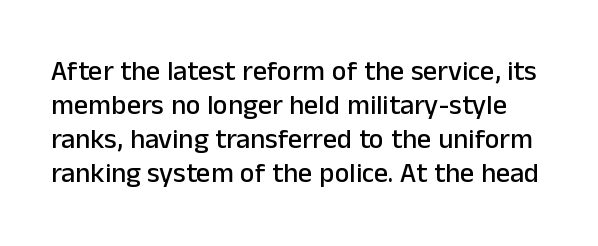
The image shows 28 px sans-serif type, upright; set line spacing 1.22x, normal letter spacing, not underlined; low stroke contrast and a medium x-height.
